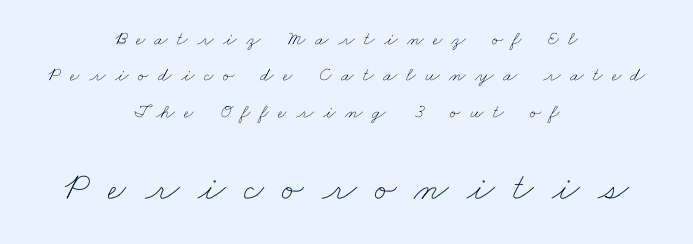
Q: Is the text bold? A: No.
Q: Is the text underlined? A: No.
Q: How is the paragraph aligned? A: Centered.
Q: Is the spacing between letters normal or unusually wide? A: Unusually wide.
Q: Which block of text is set in a larger size, the first (top) or the second (bottom)? A: The second (bottom) one.
Q: Width (condensed, normal, or wide)? A: Wide.
Q: Stroke contrast? A: Low.
Q: x-height? A: Small.
Q: Monospaced? A: No.
